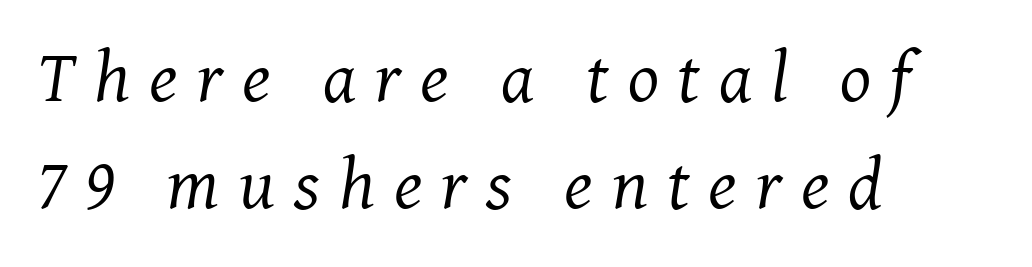
{"serif": "yes", "italic": "yes", "lean": "right", "slant_degrees": 8, "bold": "no", "weight": "regular", "width": "normal", "stroke_contrast": "medium", "x_height": "medium", "monospaced": "no", "underline": "no", "align": "left", "line_spacing": "normal", "line_spacing_ratio": 1.47, "letter_spacing": "wide", "letter_spacing_em": 0.26, "glyph_px": 73}
